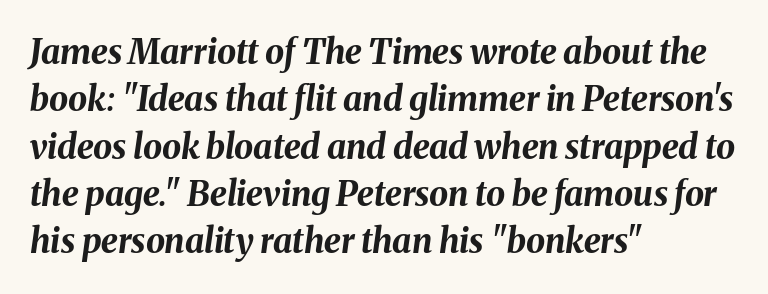
The image shows 34 px bold type, italic (leaning right); set left-aligned, normal line spacing (1.39x), normal letter spacing, not underlined; medium stroke contrast and a medium x-height.
